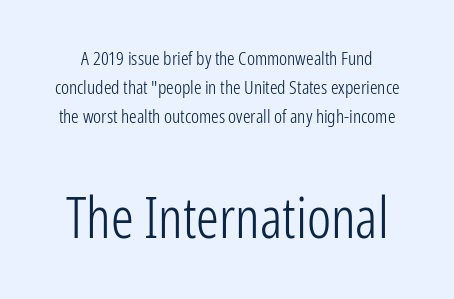
The image shows 57 px light, condensed sans-serif type, upright; set normal line spacing (1.53x), normal letter spacing, not underlined; the second (bottom) block is 3.0x larger; low stroke contrast and a medium x-height.
